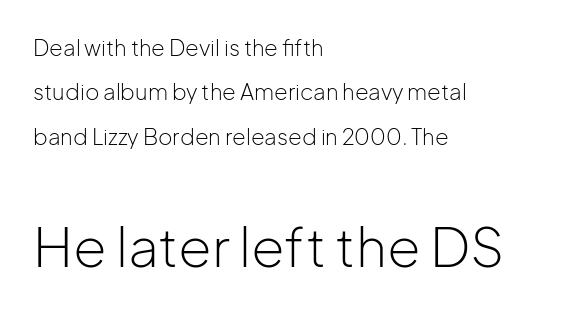
{"serif": "no", "italic": "no", "bold": "no", "weight": "light", "width": "normal", "stroke_contrast": "low", "x_height": "medium", "monospaced": "no", "underline": "no", "align": "left", "line_spacing": "loose", "line_spacing_ratio": 2.02, "letter_spacing": "normal", "letter_spacing_em": 0.0, "larger_block": "second", "size_ratio": 2.45, "glyph_px": 54}
